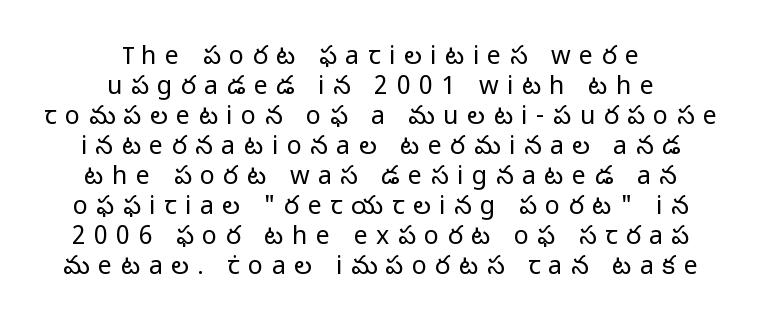
{"italic": "no", "bold": "no", "underline": "no", "align": "center", "line_spacing_ratio": 1.2, "letter_spacing": "wide", "letter_spacing_em": 0.34, "glyph_px": 25}
